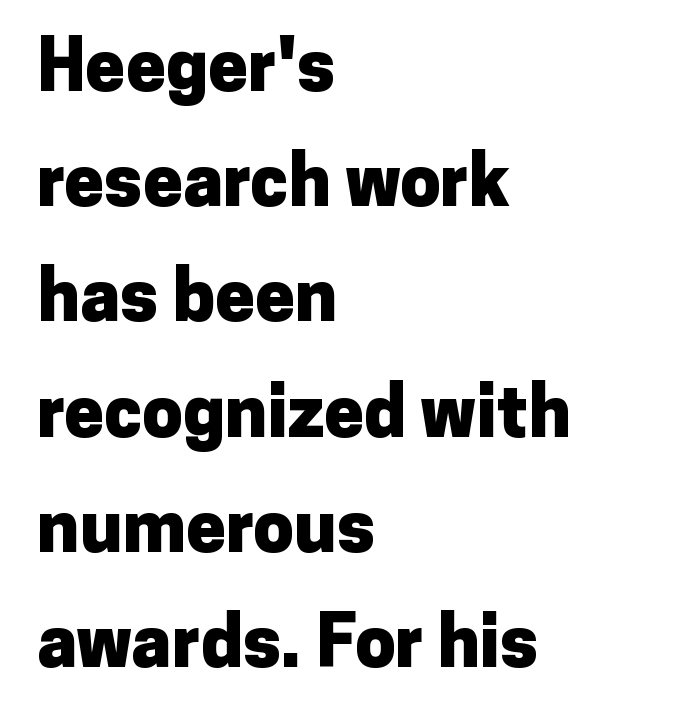
{"serif": "no", "italic": "no", "bold": "yes", "weight": "heavy", "width": "normal", "stroke_contrast": "low", "x_height": "medium", "monospaced": "no", "underline": "no", "align": "left", "line_spacing": "normal", "line_spacing_ratio": 1.6, "letter_spacing": "normal", "letter_spacing_em": 0.0, "glyph_px": 72}
